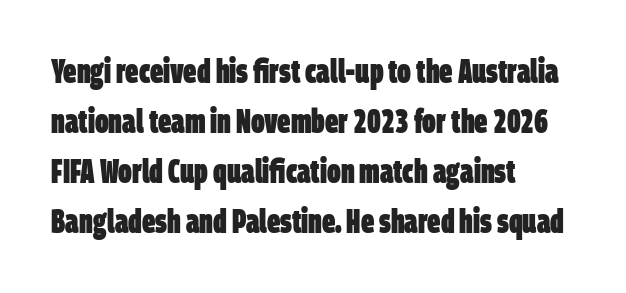
{"serif": "no", "bold": "yes", "weight": "heavy", "width": "condensed", "stroke_contrast": "low", "x_height": "large", "monospaced": "no", "underline": "no", "align": "left", "line_spacing": "normal", "line_spacing_ratio": 1.52, "letter_spacing": "normal", "letter_spacing_em": 0.0, "glyph_px": 33}
